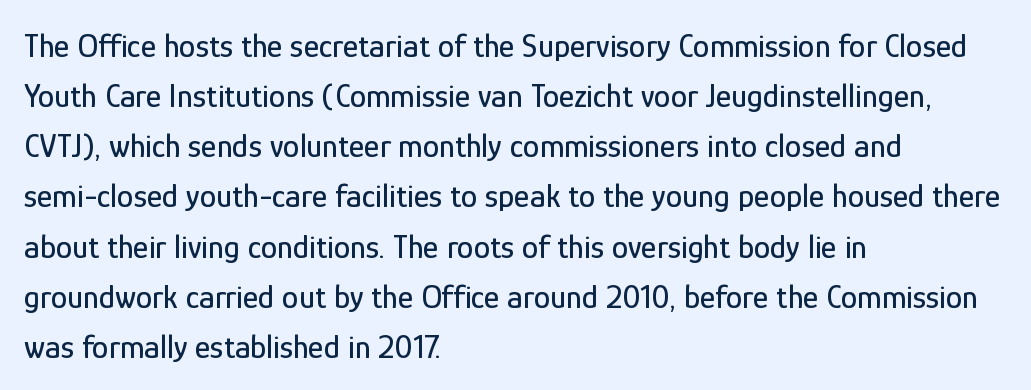
{"serif": "no", "italic": "no", "width": "condensed", "stroke_contrast": "low", "x_height": "medium", "monospaced": "no", "underline": "no", "align": "left", "line_spacing": "normal", "line_spacing_ratio": 1.52, "letter_spacing": "normal", "letter_spacing_em": 0.0, "glyph_px": 33}
